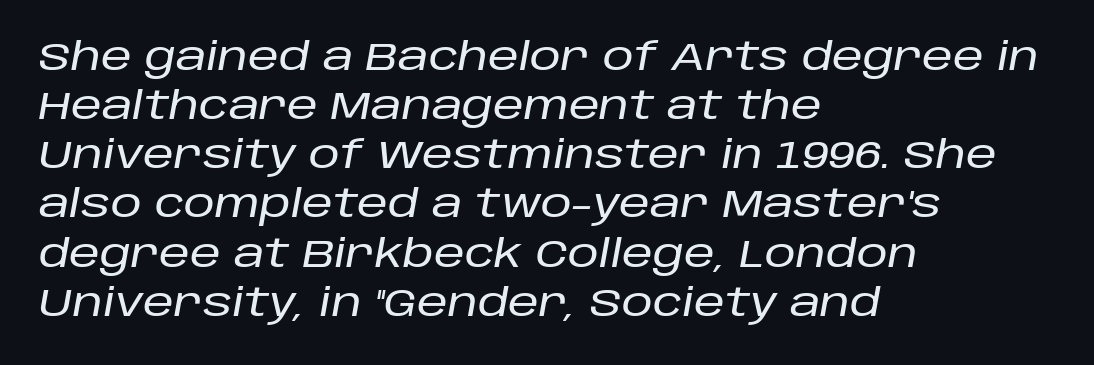
Q: Is the text italic (slanted)? A: Yes, it leans right by about 10 degrees.
Q: Is the text underlined? A: No.
Q: How is the paragraph aligned? A: Left-aligned.
Q: Is the spacing between letters normal or unusually wide? A: Normal.
Q: Is the spacing between lines tight, normal or loose? A: Normal.
Q: Width (condensed, normal, or wide)? A: Normal.
Q: Stroke contrast? A: Low.
Q: x-height? A: Large.
Q: Monospaced? A: No.
